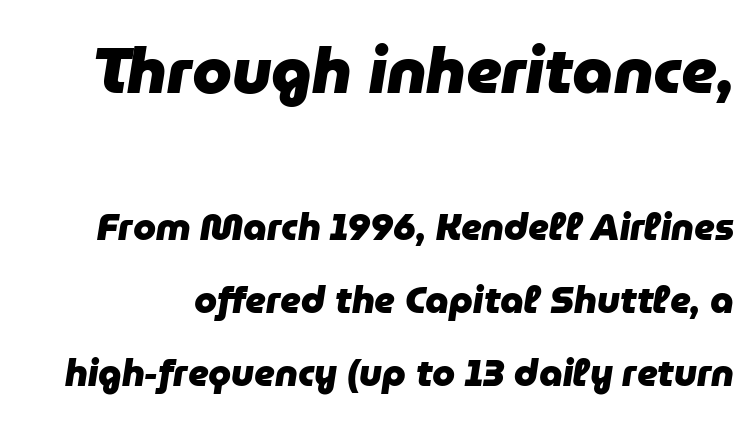
Q: Is the text bold? A: Yes.
Q: Is the text italic (slanted)? A: Yes, it leans right by about 9 degrees.
Q: Is the text underlined? A: No.
Q: Is the spacing between letters normal or unusually wide? A: Normal.
Q: Is the spacing between lines tight, normal or loose? A: Loose.
Q: Which block of text is set in a larger size, the first (top) or the second (bottom)? A: The first (top) one.
Q: Width (condensed, normal, or wide)? A: Normal.
Q: Stroke contrast? A: Low.
Q: x-height? A: Medium.
Q: Monospaced? A: No.
